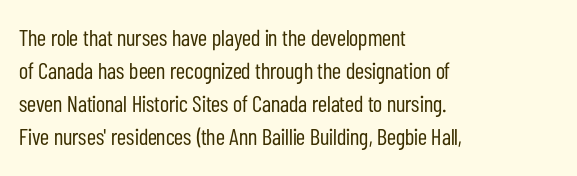
{"italic": "no", "bold": "no", "underline": "no", "align": "left", "line_spacing": "normal", "line_spacing_ratio": 1.44, "letter_spacing": "normal", "letter_spacing_em": 0.0, "glyph_px": 23}
